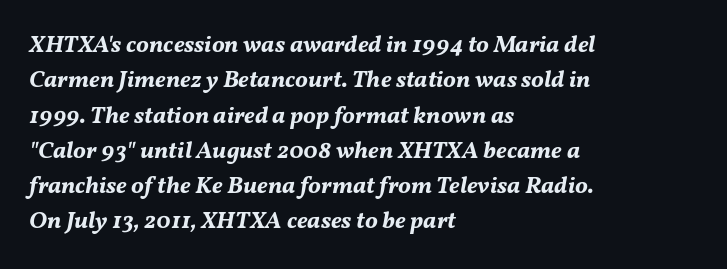
Q: Is the text bold? A: Yes.
Q: Is the text italic (slanted)? A: Yes, it leans right by about 11 degrees.
Q: Is the text underlined? A: No.
Q: How is the paragraph aligned? A: Left-aligned.
Q: Is the spacing between letters normal or unusually wide? A: Normal.
Q: Is the spacing between lines tight, normal or loose? A: Normal.
